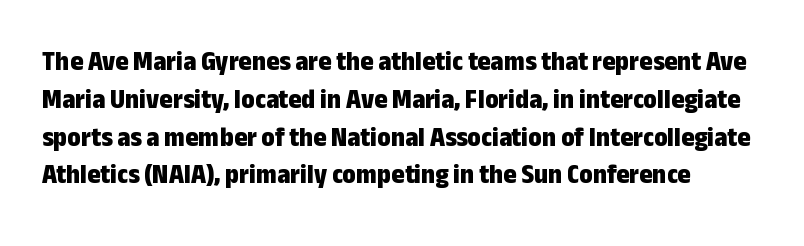
{"serif": "no", "italic": "no", "bold": "yes", "weight": "bold", "width": "condensed", "stroke_contrast": "low", "x_height": "medium", "monospaced": "no", "underline": "no", "line_spacing": "normal", "line_spacing_ratio": 1.35, "letter_spacing": "normal", "letter_spacing_em": 0.0, "glyph_px": 28}
